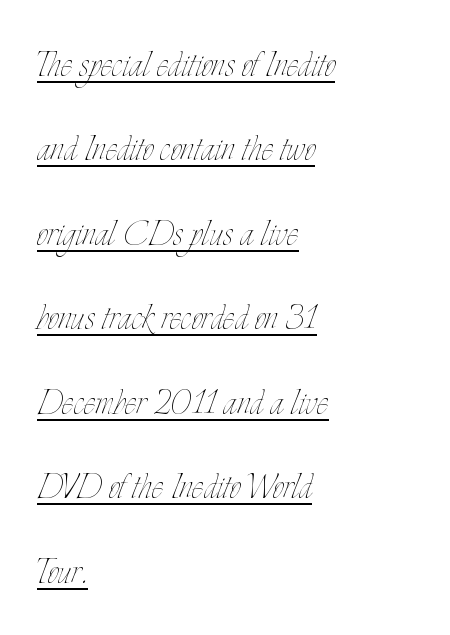
Q: Is the text bold? A: No.
Q: Is the text italic (slanted)? A: Yes.
Q: Is the text underlined? A: Yes.
Q: How is the paragraph aligned? A: Left-aligned.
Q: Is the spacing between letters normal or unusually wide? A: Normal.
Q: Is the spacing between lines tight, normal or loose? A: Loose.
Q: Width (condensed, normal, or wide)? A: Condensed.
Q: Stroke contrast? A: Low.
Q: x-height? A: Small.
Q: Monospaced? A: No.
